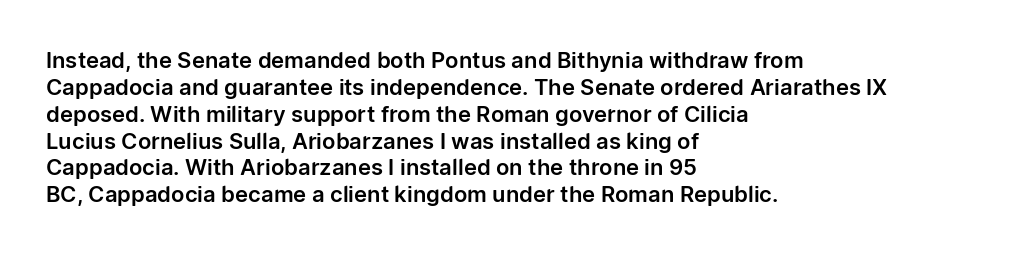
The image shows 22 px text type, upright; set left-aligned, line spacing 1.22x, normal letter spacing, not underlined.
